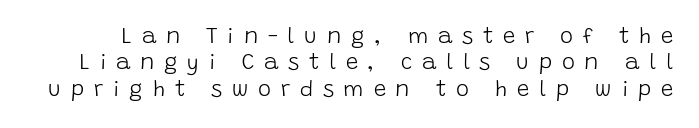
{"italic": "no", "bold": "no", "underline": "no", "line_spacing_ratio": 1.2, "letter_spacing": "wide", "letter_spacing_em": 0.44, "glyph_px": 22}
